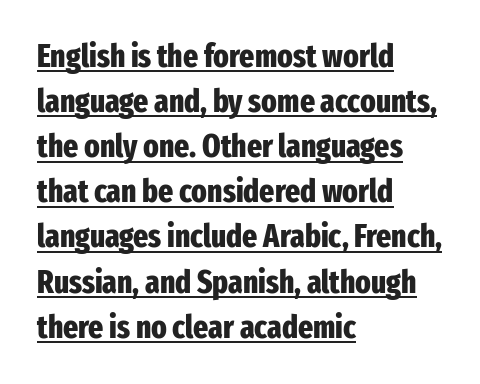
{"serif": "no", "italic": "no", "bold": "yes", "weight": "heavy", "width": "condensed", "stroke_contrast": "low", "x_height": "medium", "monospaced": "no", "underline": "yes", "align": "left", "line_spacing": "normal", "line_spacing_ratio": 1.41, "letter_spacing": "normal", "letter_spacing_em": 0.0, "glyph_px": 32}
